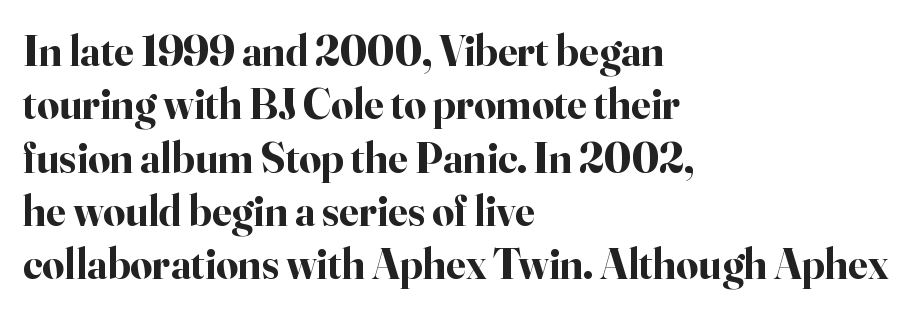
Weight: bold. Font category for this specimen: serif. Tracking value appears to be zero — textbook default spacing. Here the designer chose a conventional face with non-uniform glyph widths.
